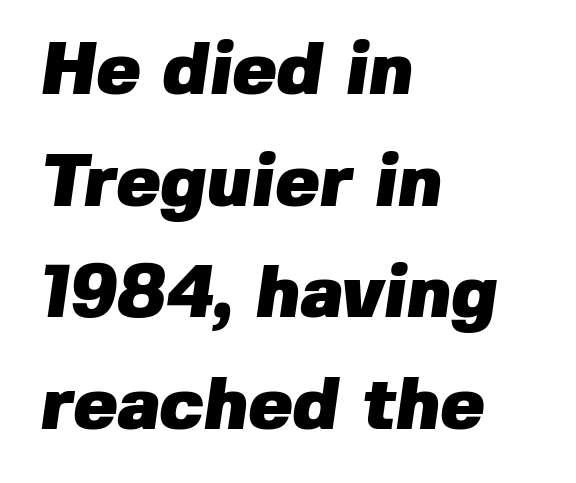
{"serif": "no", "bold": "yes", "weight": "heavy", "width": "normal", "stroke_contrast": "low", "x_height": "medium", "monospaced": "no", "underline": "no", "align": "left", "line_spacing": "normal", "line_spacing_ratio": 1.51, "letter_spacing": "normal", "letter_spacing_em": 0.0, "glyph_px": 74}
